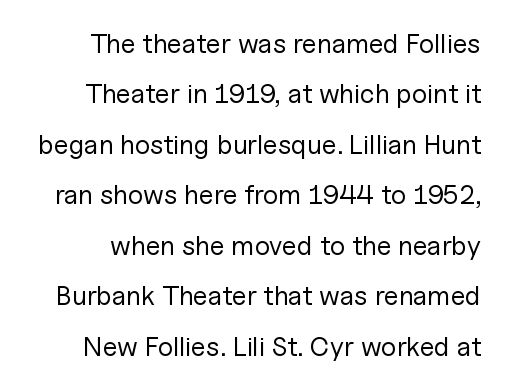
The image shows 27 px text type, upright; set line spacing 1.87x, normal letter spacing, not underlined.
